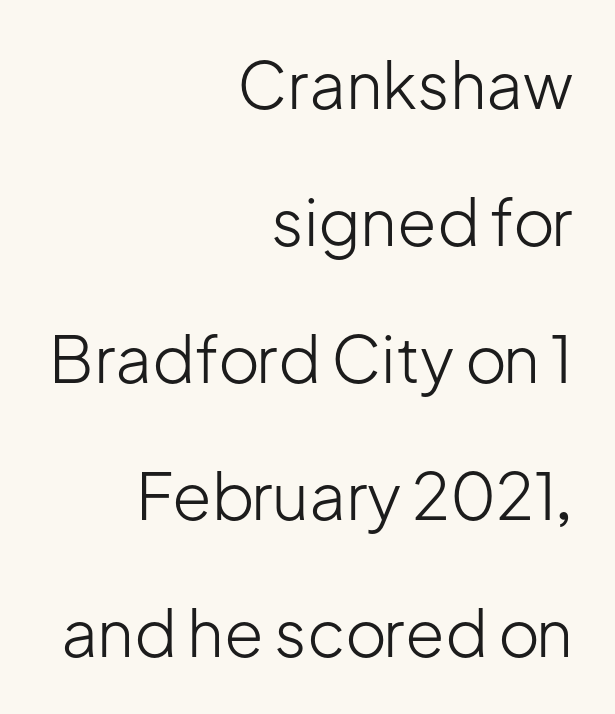
Posture: vertical. Nothing heavy about these letters — not bold at all. Glyph-to-glyph distance matches everyday printed text. Layout note: lines flush right. Stroke terminals: plain, sans-serif.
